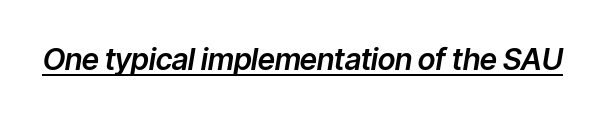
{"italic": "yes", "lean": "right", "slant_degrees": 9, "width": "normal", "stroke_contrast": "low", "x_height": "medium", "monospaced": "no", "underline": "yes", "letter_spacing": "normal", "letter_spacing_em": 0.0, "glyph_px": 30}
